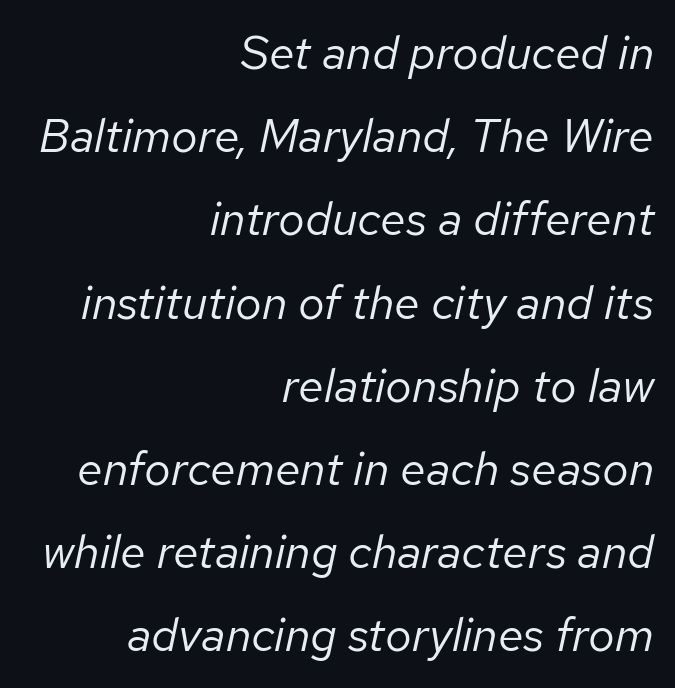
Q: Is the text bold? A: No.
Q: Is the text italic (slanted)? A: Yes, it leans right by about 12 degrees.
Q: Is the text underlined? A: No.
Q: How is the paragraph aligned? A: Right-aligned.
Q: Is the spacing between letters normal or unusually wide? A: Normal.
Q: Width (condensed, normal, or wide)? A: Normal.
Q: Stroke contrast? A: Low.
Q: x-height? A: Medium.
Q: Monospaced? A: No.
